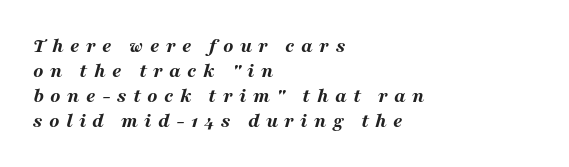
Yep, that's italic — everything's leaning. Stroke thickness is high; the sample reads as a true bold. This sample is left-justified, so line endings fall wherever the words run out. Descenders are the only things crossing below the line. Does extra space separate the letters? Yes, quite a lot of it.
